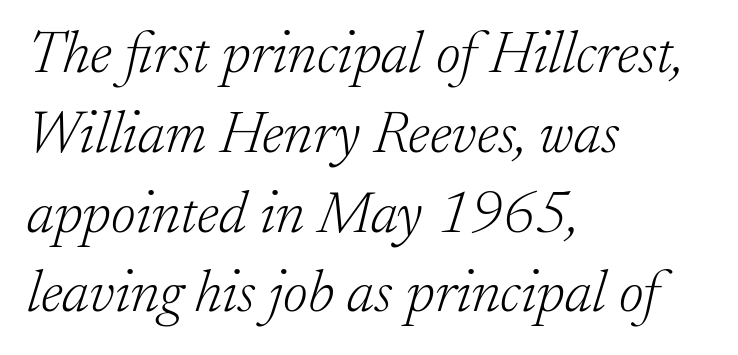
Q: Is the text bold? A: No.
Q: Is the text italic (slanted)? A: Yes, it leans right by about 17 degrees.
Q: Is the typeface a serif or a sans-serif typeface? A: Serif.
Q: Is the text underlined? A: No.
Q: How is the paragraph aligned? A: Left-aligned.
Q: Is the spacing between letters normal or unusually wide? A: Normal.
Q: Is the spacing between lines tight, normal or loose? A: Normal.
Q: Width (condensed, normal, or wide)? A: Normal.
Q: Stroke contrast? A: Low.
Q: x-height? A: Small.
Q: Monospaced? A: No.
